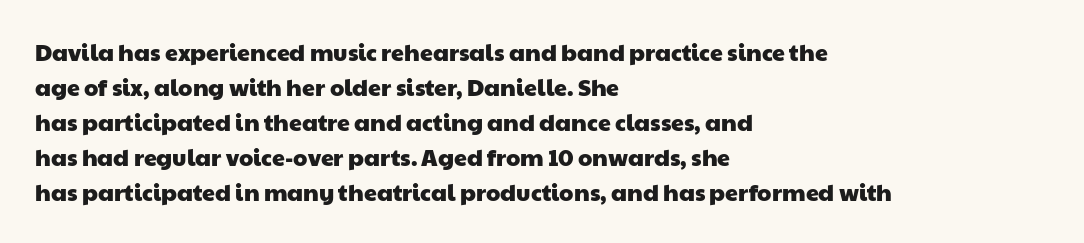
{"underline": "no", "align": "left", "line_spacing": "normal", "line_spacing_ratio": 1.52, "letter_spacing": "normal", "letter_spacing_em": 0.0, "glyph_px": 23}
